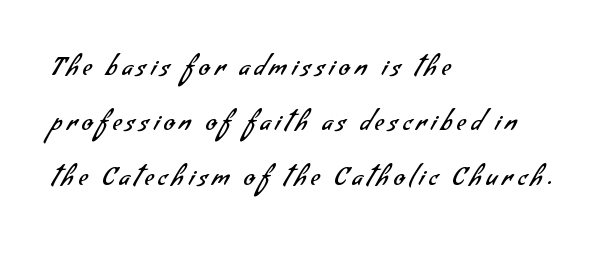
The image shows 25 px text type; set left-aligned, loose line spacing (2.21x), unusually wide letter spacing (+0.2 em), not underlined.
